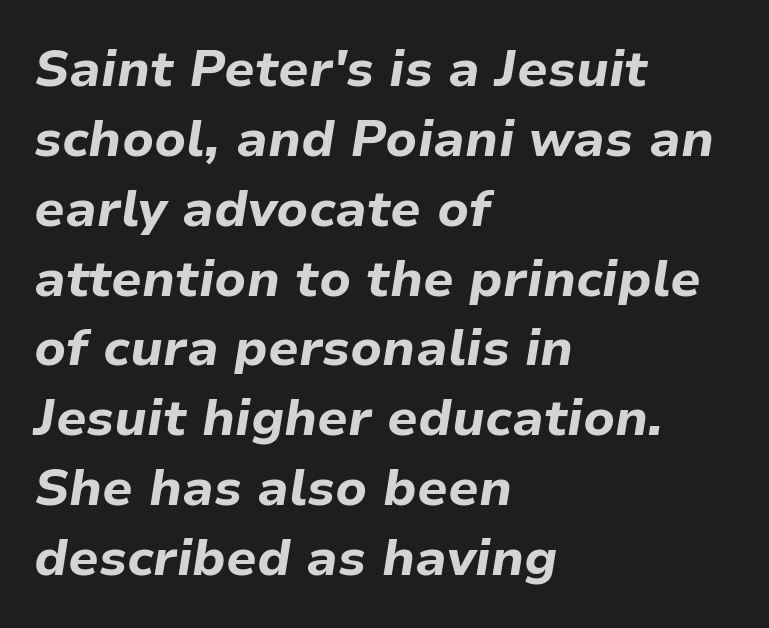
The image shows 51 px bold type, italic (leaning right); set left-aligned, normal line spacing (1.37x), normal letter spacing, not underlined; low stroke contrast and a medium x-height.
